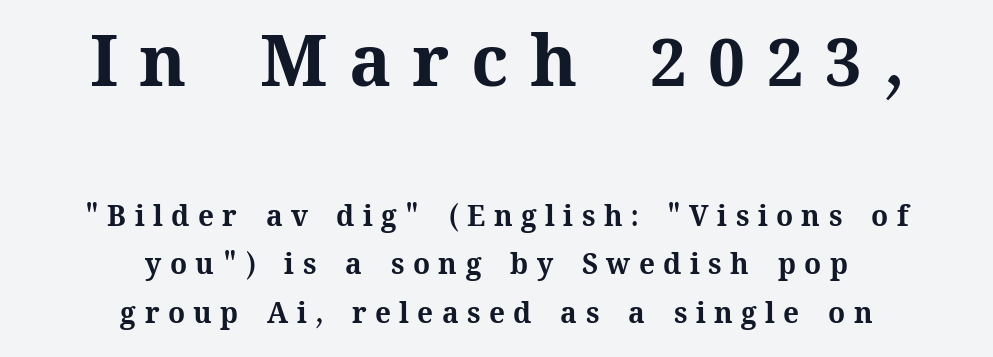
{"italic": "no", "bold": "yes", "weight": "bold", "width": "normal", "stroke_contrast": "medium", "x_height": "medium", "monospaced": "no", "underline": "no", "align": "center", "line_spacing_ratio": 1.73, "letter_spacing": "wide", "letter_spacing_em": 0.3, "larger_block": "first", "size_ratio": 2.54, "glyph_px": 71}
